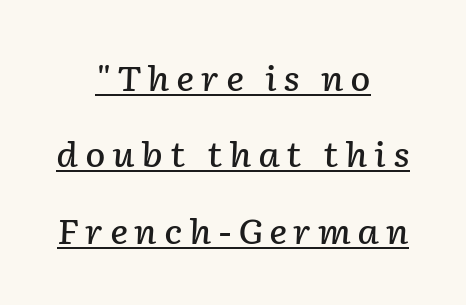
{"italic": "yes", "lean": "right", "slant_degrees": 2, "bold": "semi", "weight": "semibold", "width": "normal", "stroke_contrast": "low", "x_height": "medium", "monospaced": "no", "underline": "yes", "align": "center", "line_spacing": "loose", "line_spacing_ratio": 2.25, "glyph_px": 34}
